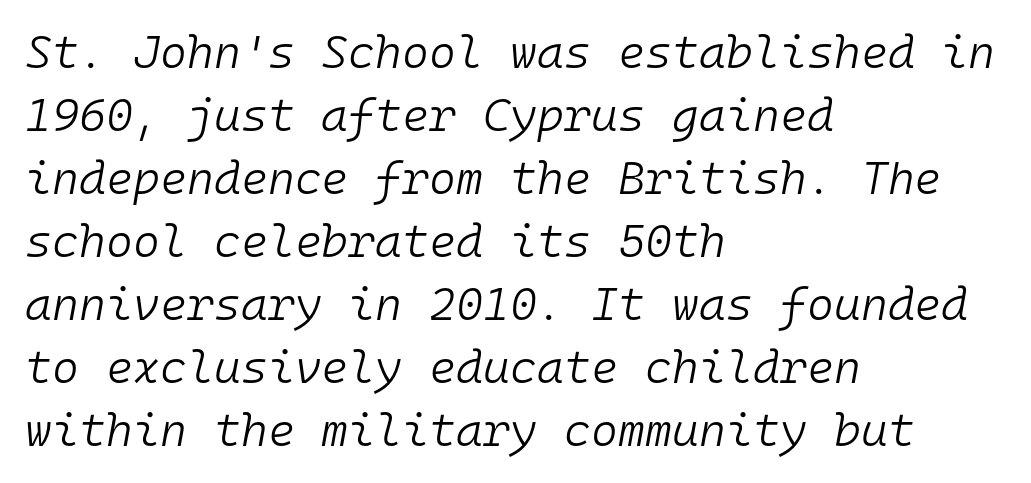
Q: Is the text bold? A: No.
Q: Is the text italic (slanted)? A: Yes, it leans right by about 10 degrees.
Q: Is the text underlined? A: No.
Q: How is the paragraph aligned? A: Left-aligned.
Q: Is the spacing between letters normal or unusually wide? A: Normal.
Q: Is the spacing between lines tight, normal or loose? A: Normal.
Q: Width (condensed, normal, or wide)? A: Normal.
Q: Stroke contrast? A: Low.
Q: x-height? A: Medium.
Q: Monospaced? A: Yes.
